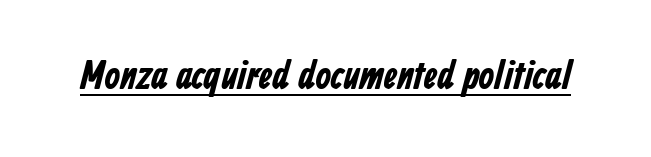
{"serif": "no", "bold": "yes", "weight": "bold", "width": "condensed", "stroke_contrast": "low", "x_height": "medium", "monospaced": "no", "underline": "yes", "letter_spacing": "normal", "letter_spacing_em": 0.0, "glyph_px": 40}
